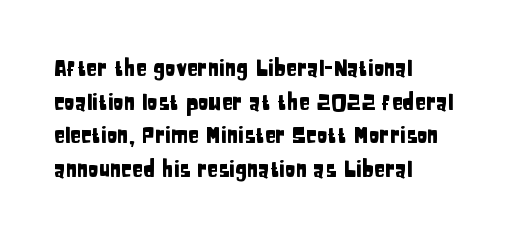
Q: Is the text italic (slanted)? A: No, it is upright.
Q: Is the text underlined? A: No.
Q: How is the paragraph aligned? A: Left-aligned.
Q: Is the spacing between letters normal or unusually wide? A: Normal.
Q: Is the spacing between lines tight, normal or loose? A: Normal.
